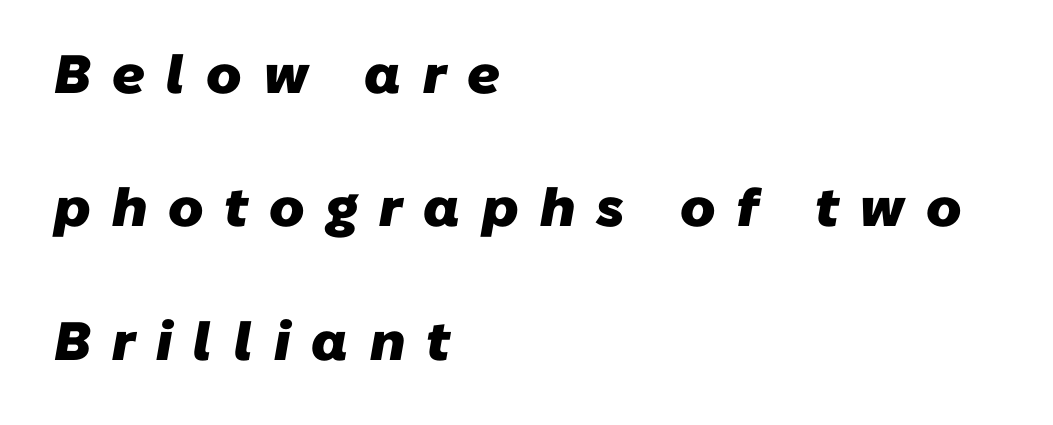
The image shows 54 px heavy sans-serif type; set left-aligned, loose line spacing (2.47x), unusually wide letter spacing (+0.39 em), not underlined; low stroke contrast and a medium x-height.
